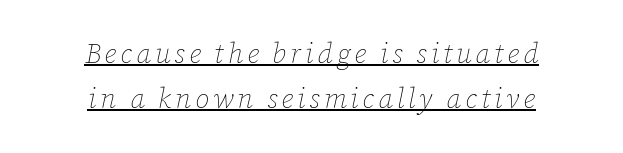
Q: Is the text bold? A: No.
Q: Is the text italic (slanted)? A: Yes, it leans right by about 12 degrees.
Q: Is the text underlined? A: Yes.
Q: How is the paragraph aligned? A: Centered.
Q: Is the spacing between lines tight, normal or loose? A: Normal.
Q: Width (condensed, normal, or wide)? A: Normal.
Q: Stroke contrast? A: Low.
Q: x-height? A: Medium.
Q: Monospaced? A: No.
